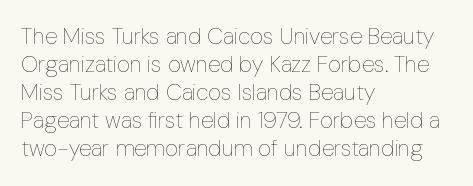
The image shows 23 px text type, upright; set left-aligned, line spacing 1.22x, normal letter spacing, not underlined.
